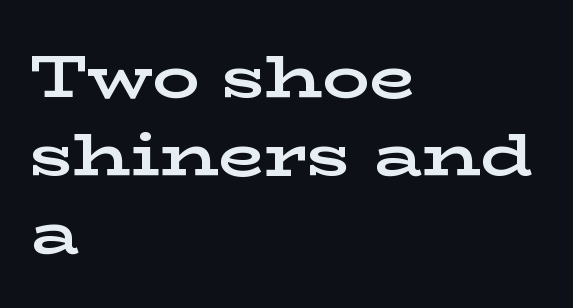
{"serif": "yes", "italic": "no", "bold": "yes", "weight": "bold", "width": "wide", "stroke_contrast": "low", "x_height": "medium", "monospaced": "no", "underline": "no", "align": "left", "line_spacing": "normal", "line_spacing_ratio": 1.32, "letter_spacing": "normal", "letter_spacing_em": 0.0, "glyph_px": 59}
